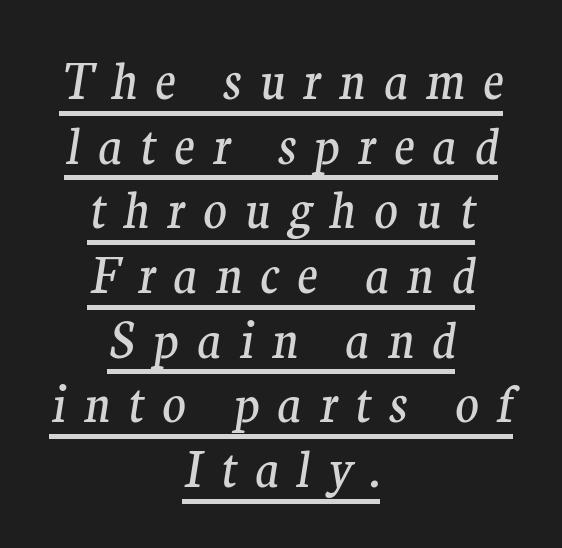
{"serif": "yes", "italic": "yes", "lean": "right", "slant_degrees": 9, "bold": "no", "weight": "regular", "width": "normal", "stroke_contrast": "medium", "x_height": "medium", "monospaced": "no", "underline": "yes", "align": "center", "line_spacing": "normal", "line_spacing_ratio": 1.32, "letter_spacing": "wide", "letter_spacing_em": 0.36, "glyph_px": 49}
